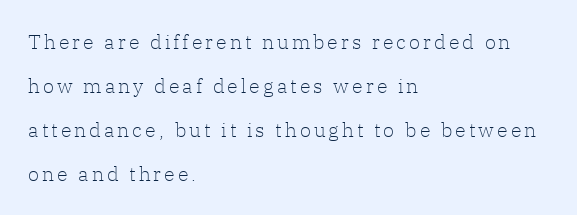
{"italic": "no", "bold": "no", "underline": "no", "align": "left", "line_spacing": "loose", "line_spacing_ratio": 2.2, "glyph_px": 20}
